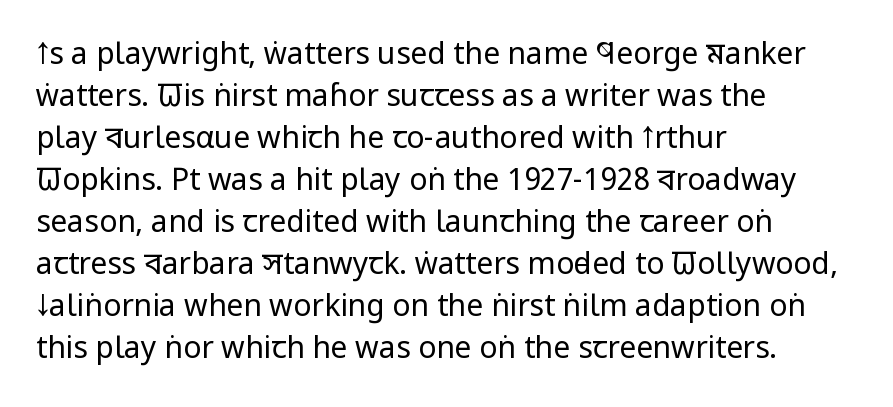
The zone under the glyphs is completely vacant. Rendered with straight, roman letterforms. Each letter keeps its own natural width here, so spacing adapts to shape. Is there much room between lines? A standard amount, neither cramped nor airy.
